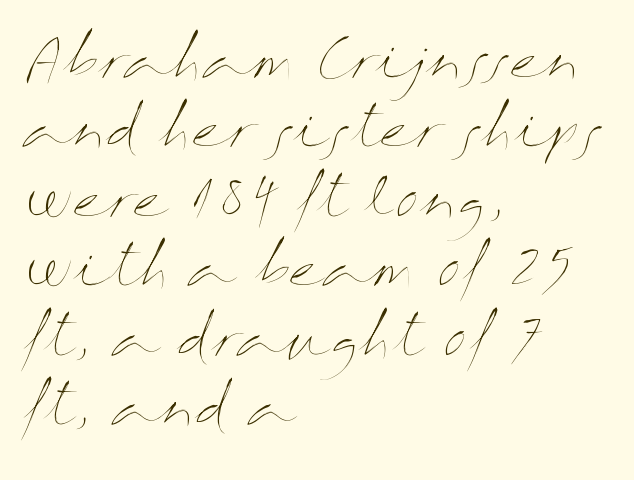
Q: Is the text bold? A: No.
Q: Is the text italic (slanted)? A: Yes.
Q: Is the text underlined? A: No.
Q: How is the paragraph aligned? A: Left-aligned.
Q: Is the spacing between letters normal or unusually wide? A: Normal.
Q: Is the spacing between lines tight, normal or loose? A: Normal.
Q: Width (condensed, normal, or wide)? A: Wide.
Q: Stroke contrast? A: Medium.
Q: x-height? A: Medium.
Q: Monospaced? A: No.
